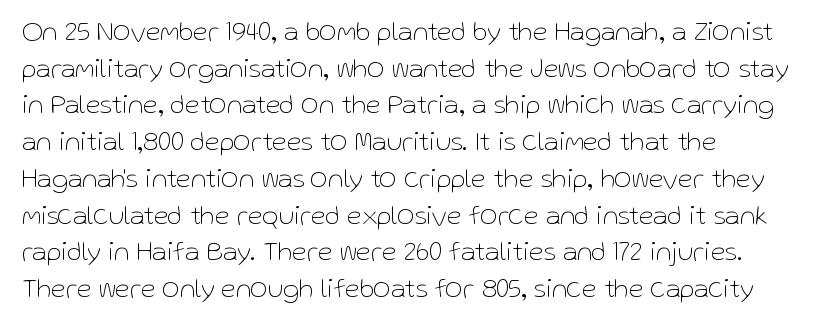
{"italic": "no", "bold": "no", "underline": "no", "align": "left", "line_spacing": "normal", "line_spacing_ratio": 1.36, "letter_spacing": "normal", "letter_spacing_em": 0.0, "glyph_px": 27}
